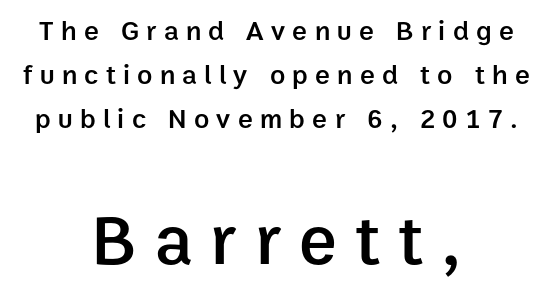
Q: Is the text bold? A: Semi-bold.
Q: Is the text italic (slanted)? A: No, it is upright.
Q: Is the typeface a serif or a sans-serif typeface? A: Sans-serif.
Q: Is the text underlined? A: No.
Q: How is the paragraph aligned? A: Centered.
Q: Is the spacing between letters normal or unusually wide? A: Unusually wide.
Q: Is the spacing between lines tight, normal or loose? A: Normal.
Q: Which block of text is set in a larger size, the first (top) or the second (bottom)? A: The second (bottom) one.
Q: Width (condensed, normal, or wide)? A: Normal.
Q: Stroke contrast? A: Low.
Q: x-height? A: Medium.
Q: Monospaced? A: No.
